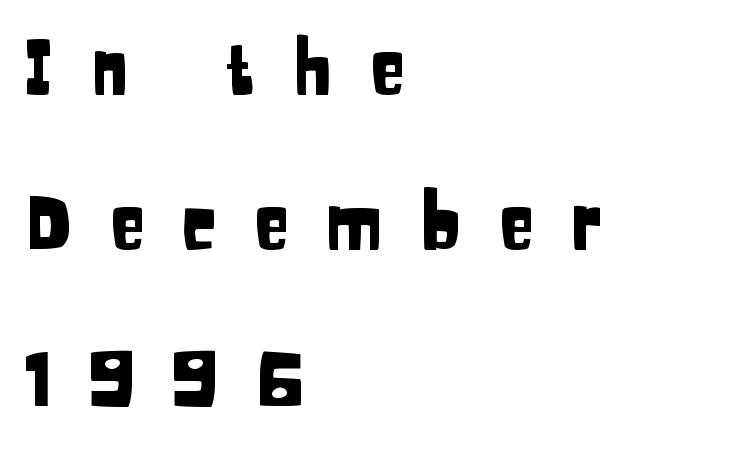
{"serif": "no", "italic": "no", "width": "condensed", "stroke_contrast": "low", "x_height": "large", "monospaced": "no", "underline": "no", "align": "left", "line_spacing": "loose", "line_spacing_ratio": 2.1, "letter_spacing": "wide", "letter_spacing_em": 0.49, "glyph_px": 74}
